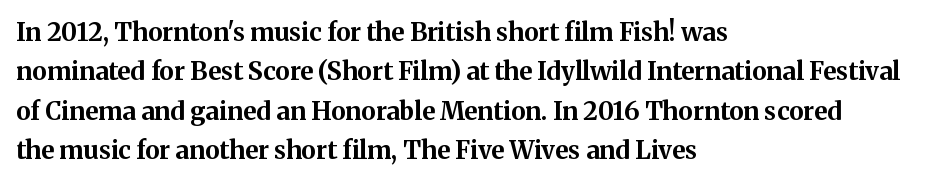
{"italic": "no", "bold": "yes", "underline": "no", "align": "left", "line_spacing": "normal", "line_spacing_ratio": 1.58, "letter_spacing": "normal", "letter_spacing_em": 0.0, "glyph_px": 25}
